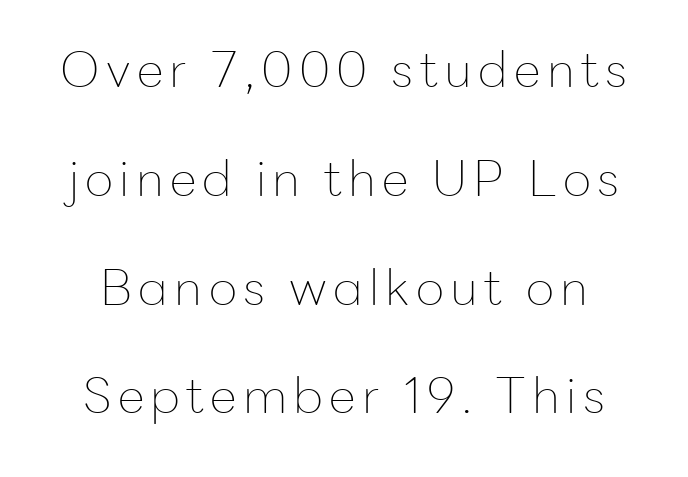
The image shows 49 px thin sans-serif type, upright; set loose line spacing (2.22x), not underlined; low stroke contrast and a medium x-height.
